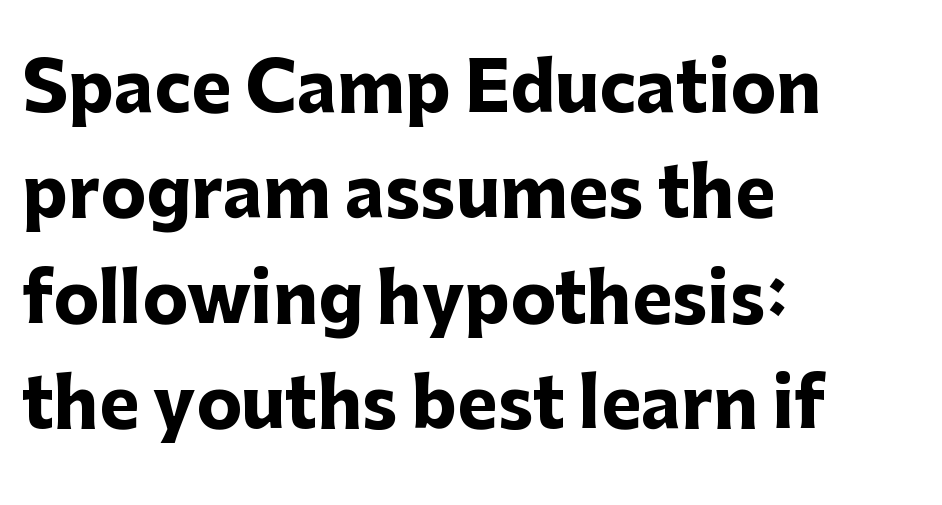
The paragraph has a hard left edge and a soft right edge. Is this a fixed-width face? No — the glyphs have proportional, varying widths. Designer's note — italics off, roman on. The designer left line spacing at the default. The glyphs are unaccompanied by any horizontal stroke below them.
